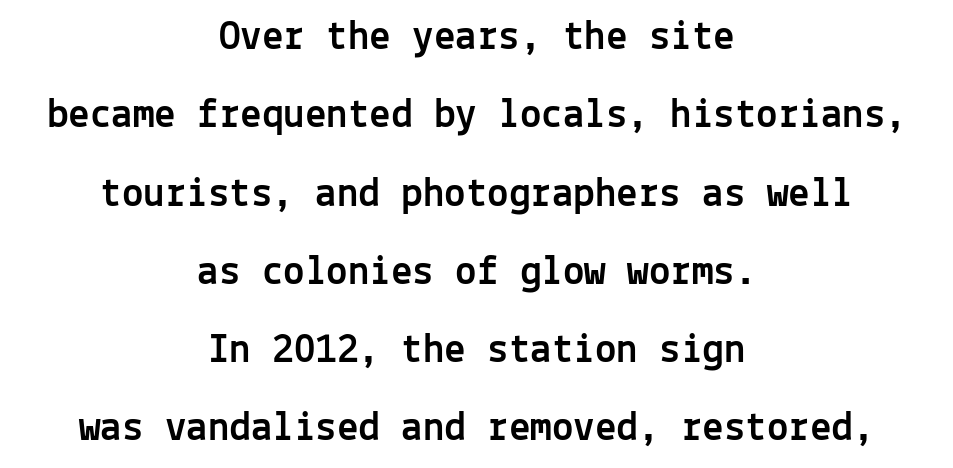
Glyph-to-glyph distance matches everyday printed text. Honestly, there is no underline to notice here at all. The text was rendered using a sans face with plain stroke endings. Do the characters align in a grid? Yes, the font is monospaced.
